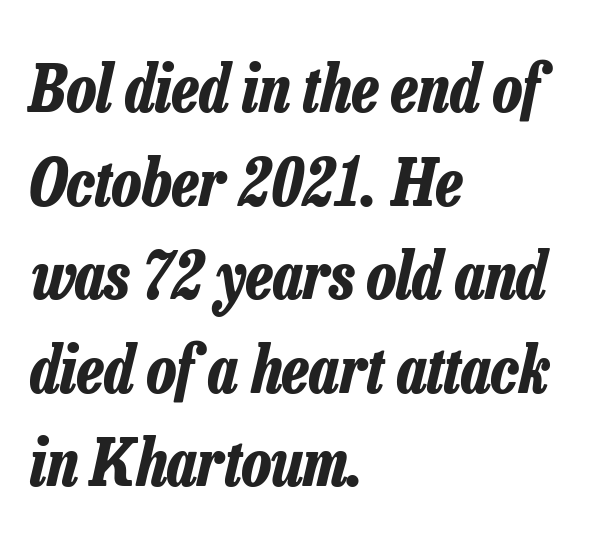
The image shows 65 px bold, condensed type, italic (leaning right); set left-aligned, normal line spacing (1.44x), normal letter spacing, not underlined; low stroke contrast and a medium x-height.
